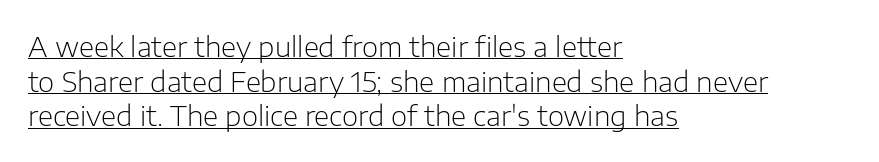
The image shows 28 px light sans-serif type, upright; set left-aligned, line spacing 1.24x, normal letter spacing, underlined; low stroke contrast and a medium x-height.
